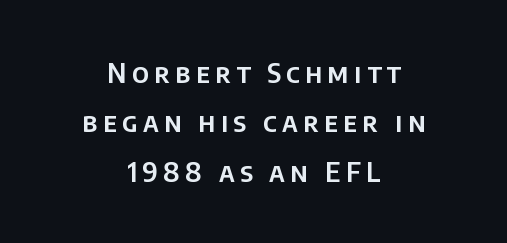
Q: Is the text italic (slanted)? A: No, it is upright.
Q: Is the text underlined? A: No.
Q: How is the paragraph aligned? A: Centered.
Q: Is the spacing between letters normal or unusually wide? A: Unusually wide.
